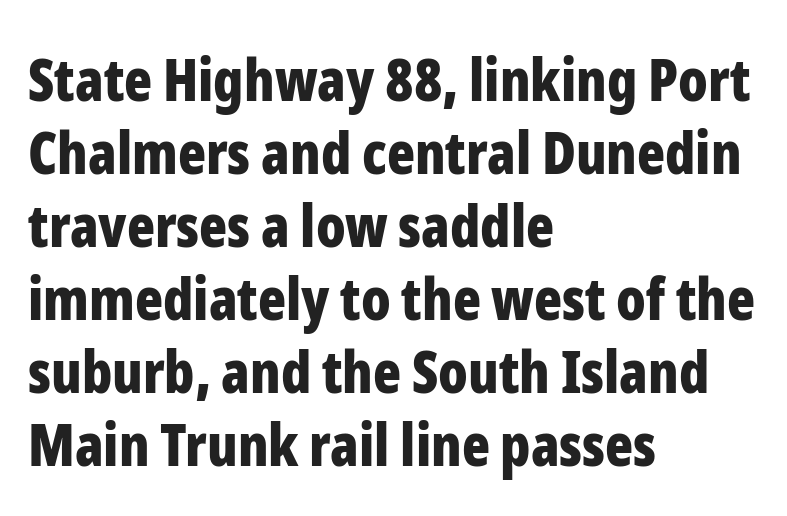
The string is rendered with underlining switched off. No feet cap the strokes, marking this as sans-serif type. You can tell it's not italic because the verticals are truly vertical. Line spacing here is normal. Look at the stroke-to-counter ratio: heavy, a bold.
